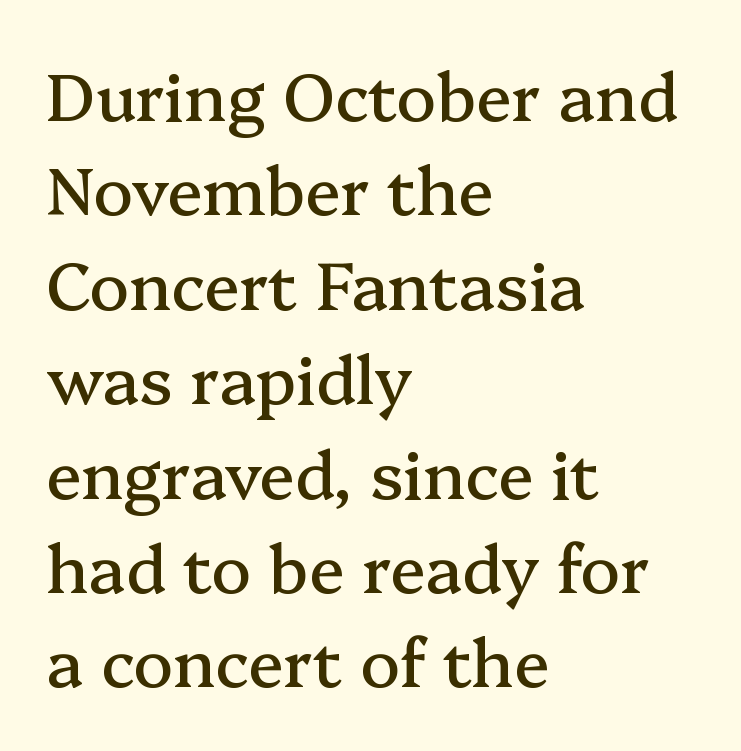
The face used here is rendered with its standard letterfit. The block of text has a typical density, with ordinary space between rows. Vertical strokes here are truly vertical. Teacher's note: observe the even left margin — that is flush-left alignment. These lines are composed in type with serifs.
